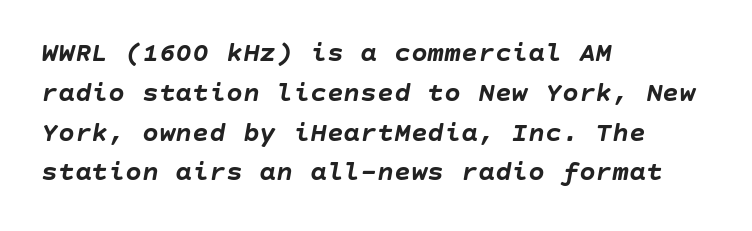
The image shows 28 px semibold type, italic (leaning right); set left-aligned, normal line spacing (1.42x), normal letter spacing, not underlined; low stroke contrast and a large x-height.
